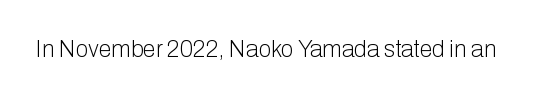
{"italic": "no", "bold": "no", "underline": "no", "letter_spacing": "normal", "letter_spacing_em": 0.0, "glyph_px": 23}
